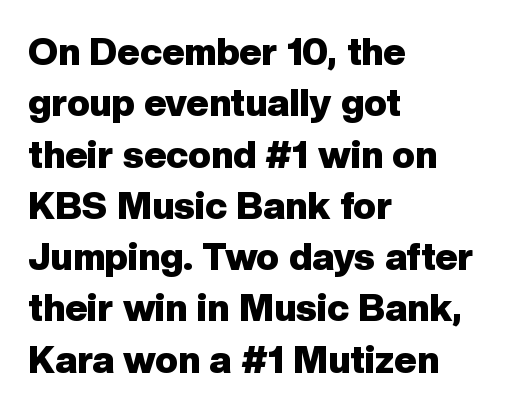
Q: Is the text bold? A: Yes.
Q: Is the text italic (slanted)? A: No, it is upright.
Q: Is the typeface a serif or a sans-serif typeface? A: Sans-serif.
Q: Is the text underlined? A: No.
Q: How is the paragraph aligned? A: Left-aligned.
Q: Is the spacing between letters normal or unusually wide? A: Normal.
Q: Is the spacing between lines tight, normal or loose? A: Normal.
Q: Width (condensed, normal, or wide)? A: Normal.
Q: Stroke contrast? A: Low.
Q: x-height? A: Medium.
Q: Monospaced? A: No.
